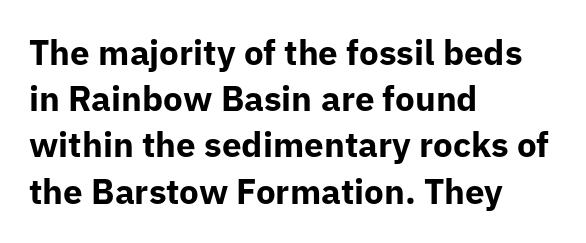
The image shows 35 px bold sans-serif type, upright; set left-aligned, normal line spacing (1.32x), normal letter spacing, not underlined; low stroke contrast and a medium x-height.
